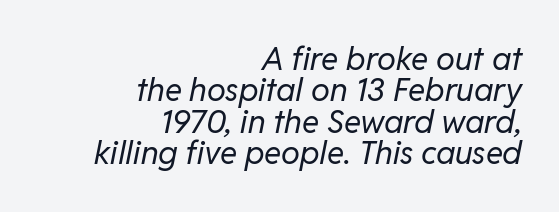
Think of a printed novel: that variable character pitch is what you see here. The line texture is even and compact thanks to regular tracking. Teacher's note: observe the even right margin — that is flush-right alignment. Italic? Definitely — the glyphs are oblique. Reading down the column, the eye jumps only a short way to each next line.
